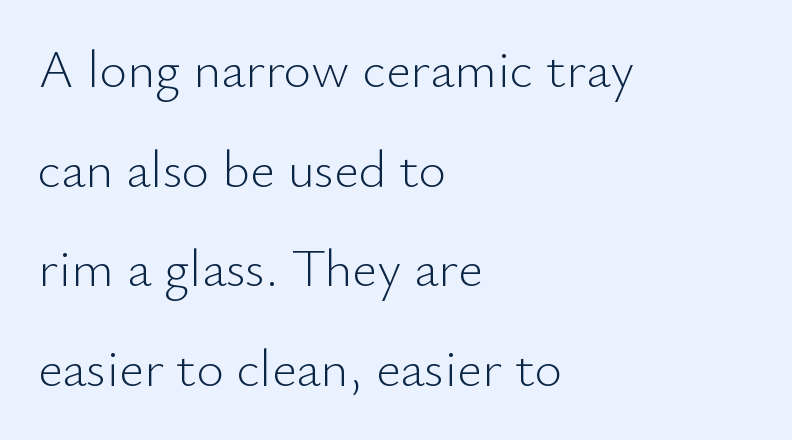
Is this a heavy cut? Hardly; it is regular or lighter. Which margin do the lines hug? The left one — the right edge is uneven. The designer went with a sans here, leaving each stem footless. Descenders hang freely into open space.
